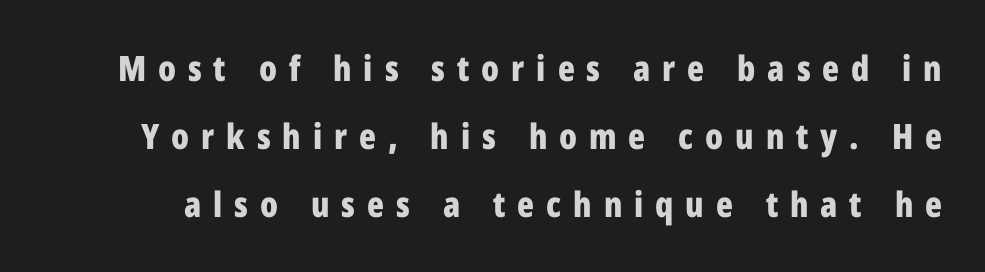
Baseline-to-baseline distance is far greater than the letter height. Are there feet on the stems? There aren't — it's a sans. Check the space under the baseline: it is left empty. Does the lettering tilt? It doesn't — this is upright.
